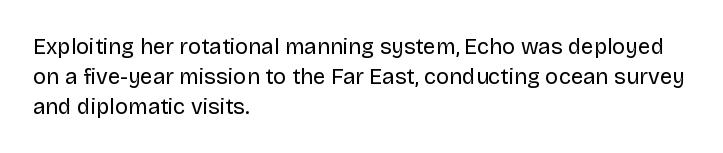
The image shows 22 px text type, upright; set left-aligned, normal line spacing (1.36x), normal letter spacing, not underlined.
